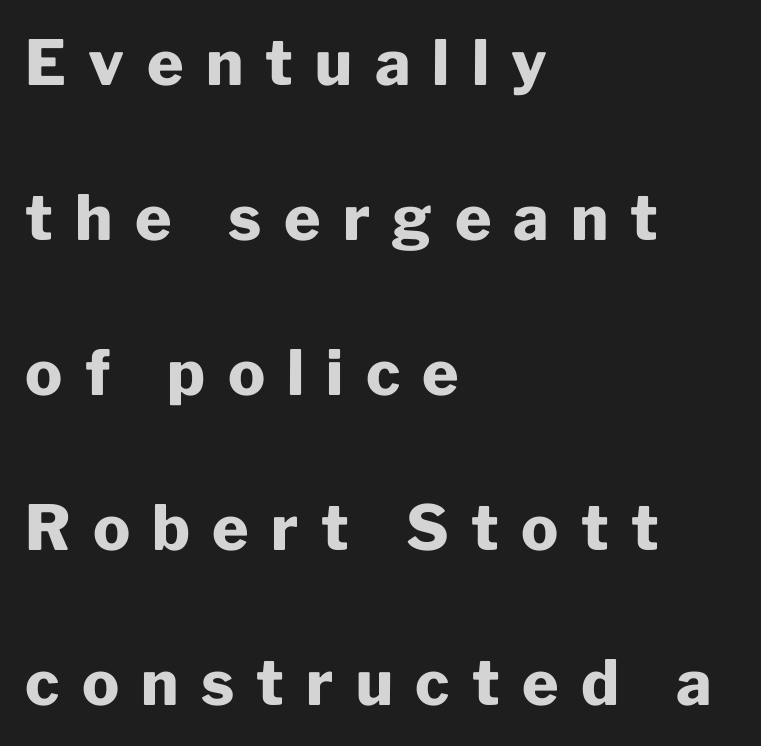
Q: Is the text bold? A: Yes.
Q: Is the text italic (slanted)? A: No, it is upright.
Q: Is the typeface a serif or a sans-serif typeface? A: Sans-serif.
Q: Is the text underlined? A: No.
Q: How is the paragraph aligned? A: Left-aligned.
Q: Is the spacing between letters normal or unusually wide? A: Unusually wide.
Q: Is the spacing between lines tight, normal or loose? A: Loose.
Q: Width (condensed, normal, or wide)? A: Normal.
Q: Stroke contrast? A: Low.
Q: x-height? A: Medium.
Q: Monospaced? A: No.
